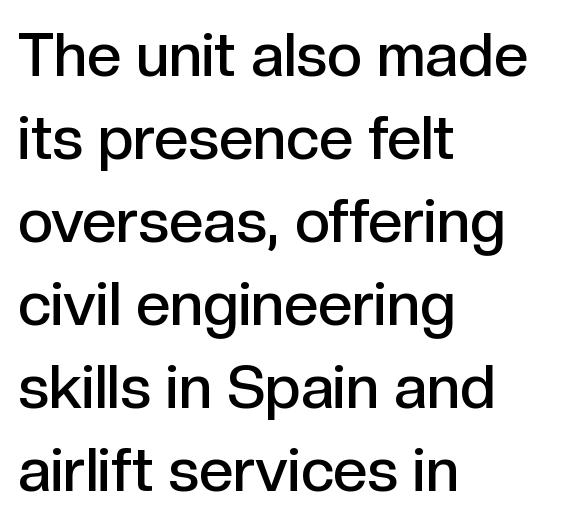
The image shows 61 px semibold sans-serif type, upright; set left-aligned, normal line spacing (1.36x), normal letter spacing, not underlined; a medium x-height.
